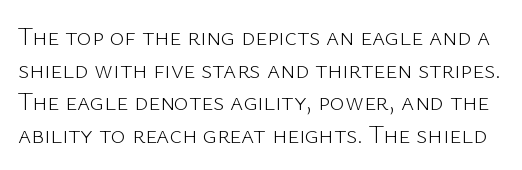
The image shows 25 px text type, upright; set normal line spacing (1.31x), normal letter spacing, not underlined.
